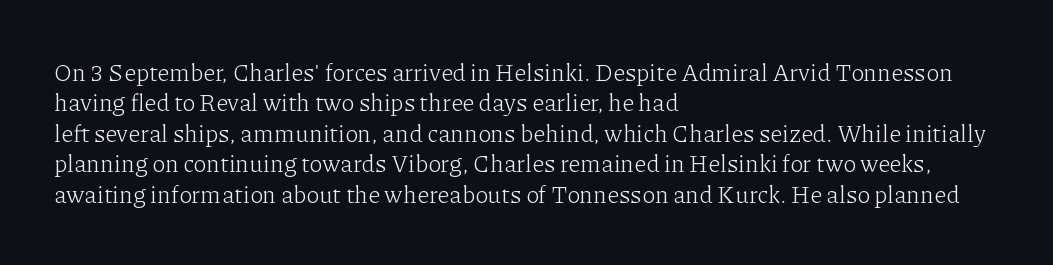
{"italic": "no", "bold": "no", "underline": "no", "align": "left", "line_spacing": "normal", "line_spacing_ratio": 1.27, "letter_spacing": "normal", "letter_spacing_em": 0.0, "glyph_px": 24}
